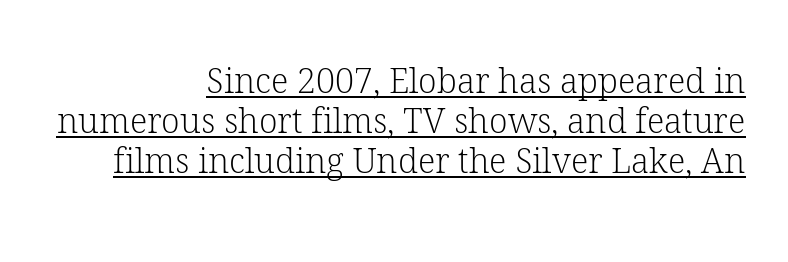
The image shows 34 px light serif type, upright; set right-aligned, line spacing 1.17x, normal letter spacing, underlined; low stroke contrast and a medium x-height.
